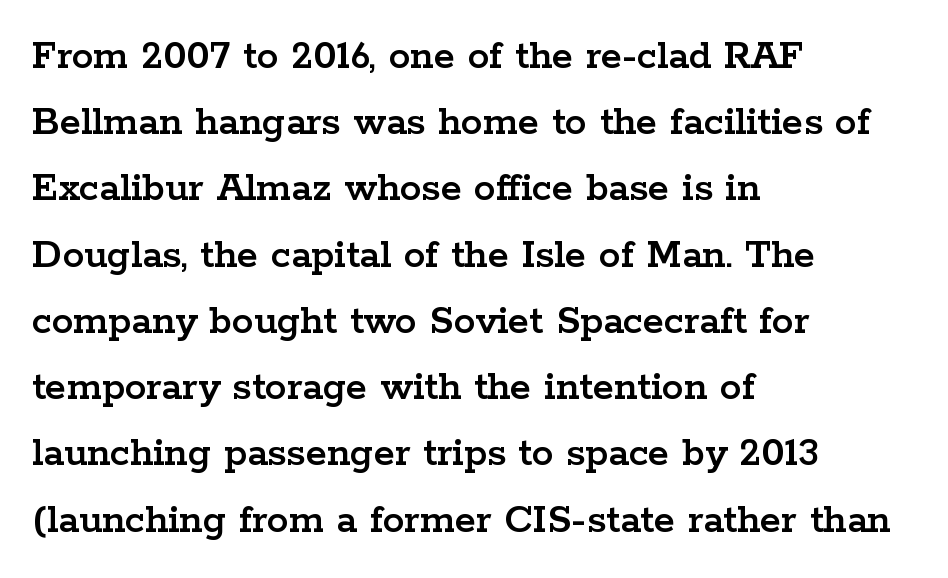
The image shows 43 px wide serif type, upright; set left-aligned, normal line spacing (1.54x), normal letter spacing, not underlined; low stroke contrast and a medium x-height.
